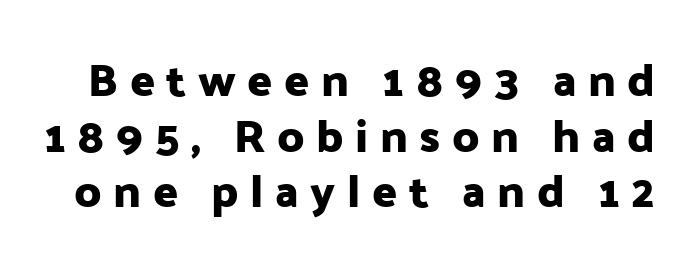
Here the glyphs are tracked loosely, breaking word shapes into spaced letters. The glyphs are unaccompanied by any horizontal stroke below them. I'd call this a sans setting — the letters go barefoot. This is roman type, the default non-slanted kind.
